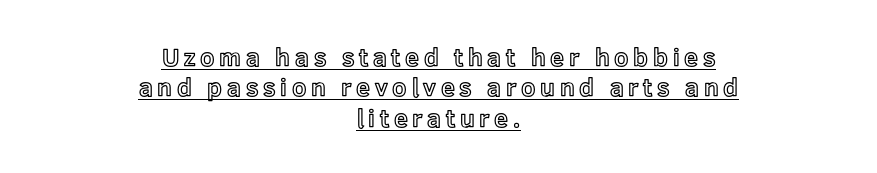
The image shows 25 px text type, upright; set centered, line spacing 1.22x, underlined.
